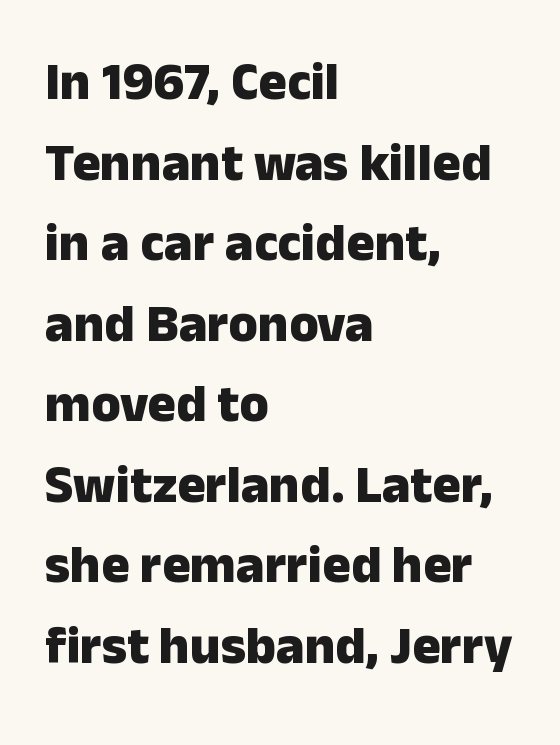
{"serif": "no", "italic": "no", "bold": "yes", "weight": "heavy", "width": "normal", "stroke_contrast": "low", "x_height": "medium", "monospaced": "no", "underline": "no", "align": "left", "line_spacing": "normal", "line_spacing_ratio": 1.52, "letter_spacing": "normal", "letter_spacing_em": 0.0, "glyph_px": 53}
